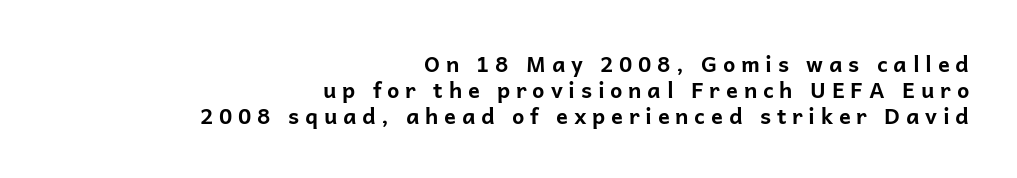
The setting favours the right margin, as signatures and pull-quotes sometimes do. It's the straight-up-and-down kind of type. Nobody drew a line under any word here. Compared with typical body copy, the letter spacing here is much looser. The letters are bold, with thick, heavy strokes.
